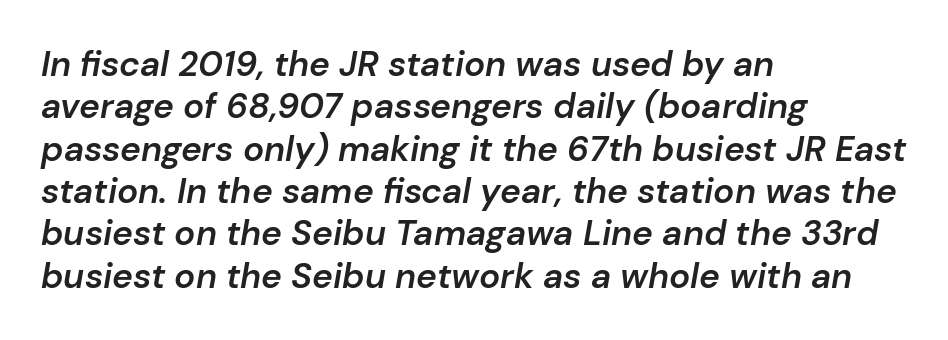
Bold? Not quite — semibold, heavier than regular but stopping short. Descenders hang freely into open space. A student would call this left alignment; a typographer would say flush left, rag right. The lettering tilts uniformly, giving the passage an italic look.
